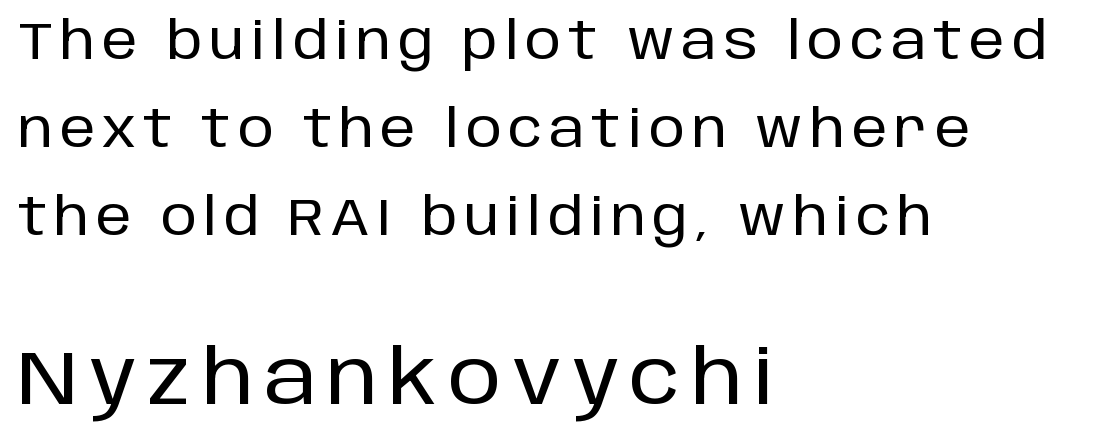
The image shows 76 px sans-serif type, upright; set left-aligned, line spacing 1.73x, not underlined; the second (bottom) block is 1.49x larger; low stroke contrast and a large x-height.
